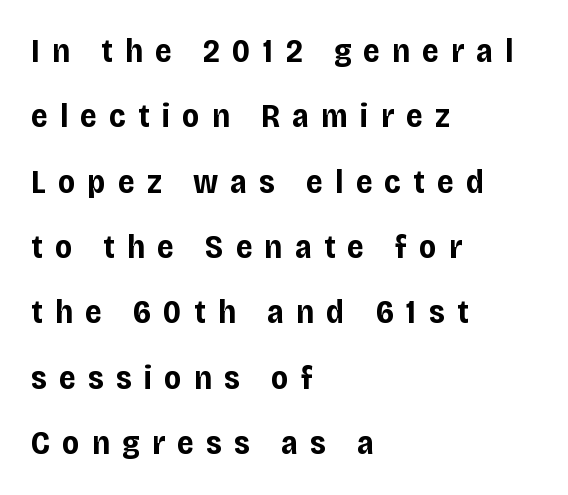
{"serif": "no", "italic": "no", "bold": "yes", "weight": "bold", "width": "normal", "stroke_contrast": "low", "x_height": "large", "monospaced": "no", "underline": "no", "align": "left", "line_spacing": "loose", "line_spacing_ratio": 1.98, "letter_spacing": "wide", "letter_spacing_em": 0.37, "glyph_px": 33}
